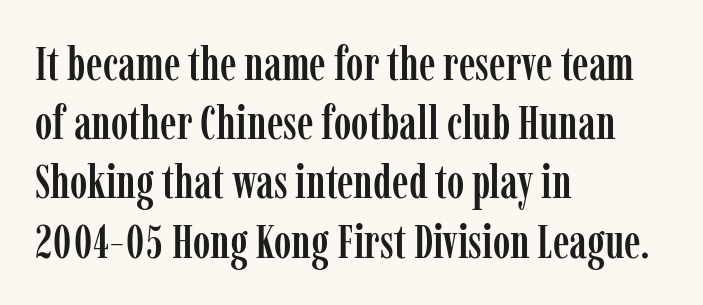
The letters advance in unequal steps, a hallmark of proportional type. A clean baseline with only descenders dipping below it. The lines are quadded left. Small tapered or slab feet sit at the stroke ends, so this counts as serif.
